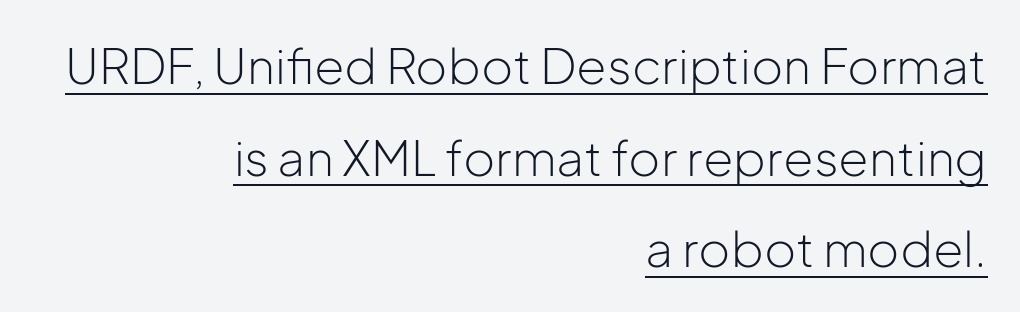
The image shows 49 px light sans-serif type, upright; set right-aligned, line spacing 1.87x, normal letter spacing, underlined; low stroke contrast and a medium x-height.
